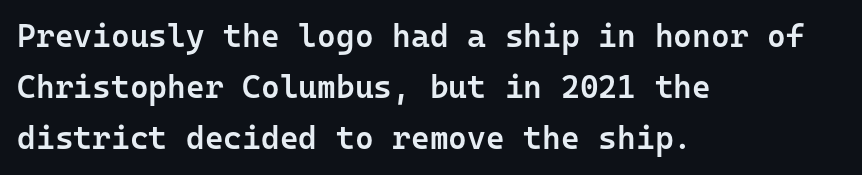
Glance below the letters and you will spot only blank space. Vertical strokes here are truly vertical. The leading is moderate, giving the passage an even texture. Which margin do the lines hug? The left one — the right edge is uneven. Here the glyphs are tracked normally, forming tight word shapes.
